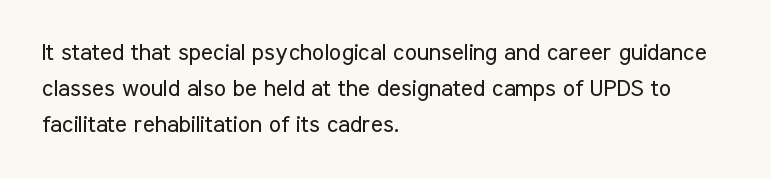
The image shows 23 px text type, upright; set left-aligned, normal line spacing (1.57x), normal letter spacing, not underlined.
